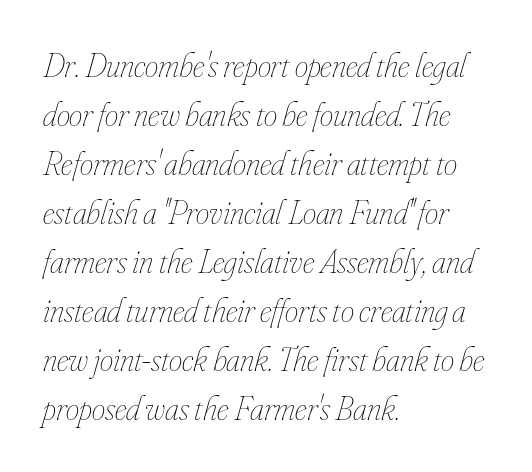
{"italic": "yes", "lean": "right", "slant_degrees": 16, "bold": "no", "weight": "thin", "width": "condensed", "stroke_contrast": "low", "x_height": "small", "monospaced": "no", "underline": "no", "align": "left", "line_spacing": "normal", "line_spacing_ratio": 1.44, "letter_spacing": "normal", "letter_spacing_em": 0.0, "glyph_px": 34}
